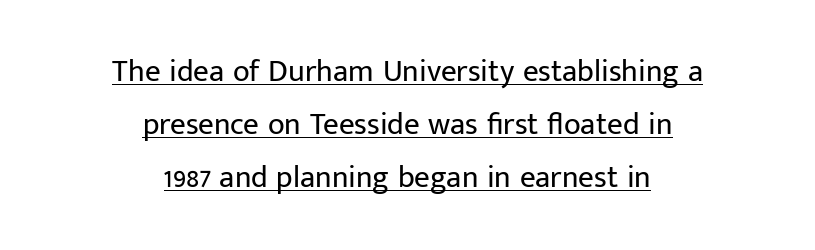
{"serif": "no", "italic": "no", "bold": "no", "weight": "regular", "width": "normal", "stroke_contrast": "low", "x_height": "medium", "monospaced": "no", "underline": "yes", "align": "center", "line_spacing_ratio": 1.71, "letter_spacing": "normal", "letter_spacing_em": 0.0, "glyph_px": 31}
